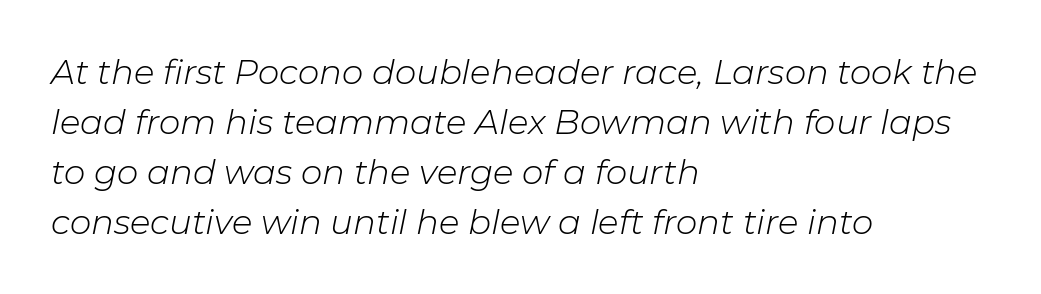
The image shows 34 px light type, italic (leaning right); set left-aligned, normal line spacing (1.47x), normal letter spacing, not underlined; low stroke contrast and a medium x-height.
